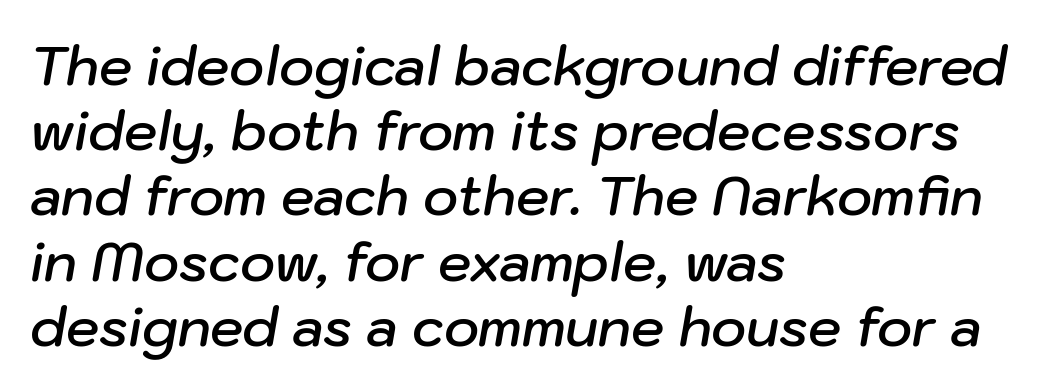
{"italic": "yes", "lean": "right", "slant_degrees": 10, "bold": "semi", "weight": "semibold", "width": "normal", "stroke_contrast": "low", "x_height": "medium", "monospaced": "no", "underline": "no", "align": "left", "line_spacing_ratio": 1.23, "letter_spacing": "normal", "letter_spacing_em": 0.0, "glyph_px": 53}
